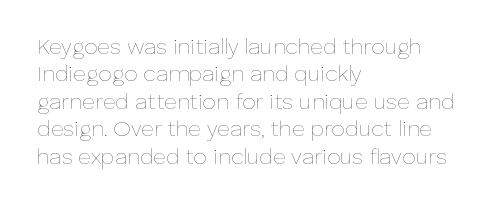
Q: Is the text bold? A: No.
Q: Is the text italic (slanted)? A: No, it is upright.
Q: Is the text underlined? A: No.
Q: How is the paragraph aligned? A: Left-aligned.
Q: Is the spacing between letters normal or unusually wide? A: Normal.
Q: Is the spacing between lines tight, normal or loose? A: Normal.
